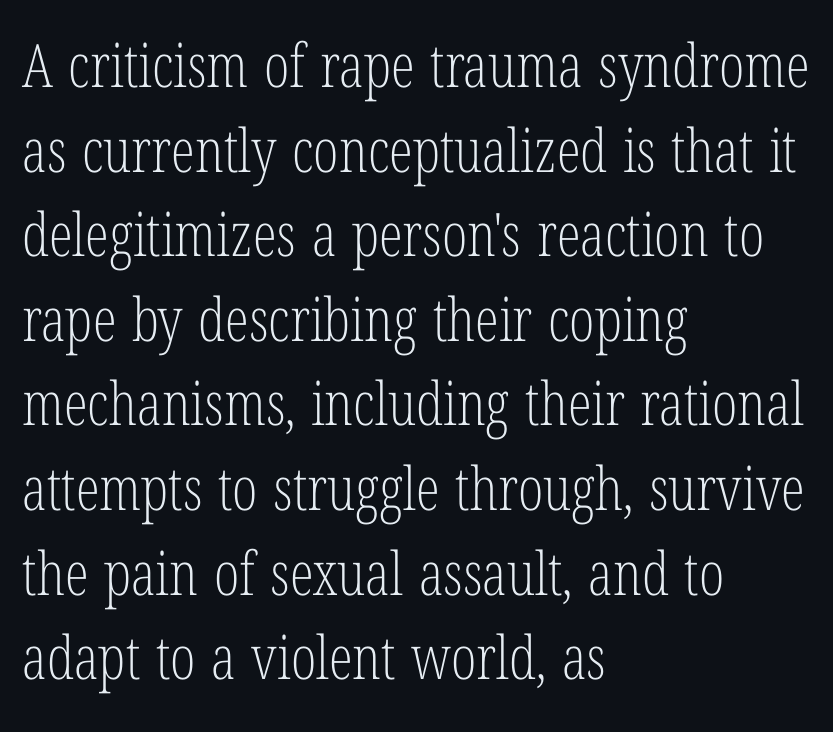
{"serif": "yes", "italic": "no", "bold": "no", "weight": "light", "width": "condensed", "stroke_contrast": "low", "x_height": "medium", "monospaced": "no", "underline": "no", "align": "left", "line_spacing": "normal", "line_spacing_ratio": 1.41, "letter_spacing": "normal", "letter_spacing_em": 0.0, "glyph_px": 60}
